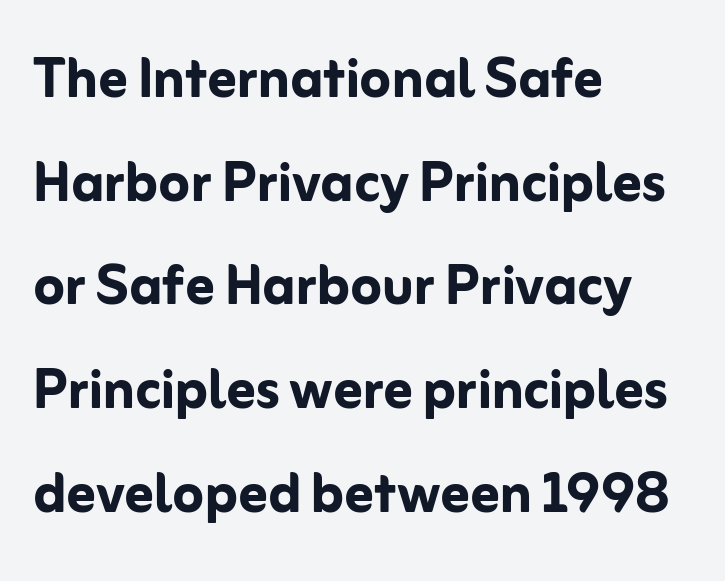
Casual observation: everything's shoved over to the left. Quick note: underline off. Serif or sans? Sans — the stroke terminals are bare. This block has exactly the height ordinary leading produces.
